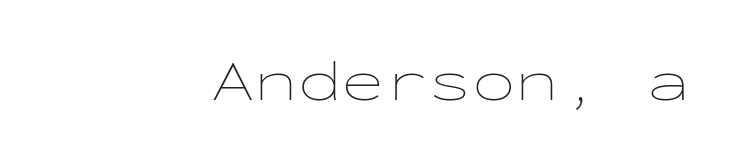
The image shows 58 px thin, wide type, upright, monospaced; set right-aligned, normal letter spacing, not underlined; low stroke contrast and a medium x-height.
